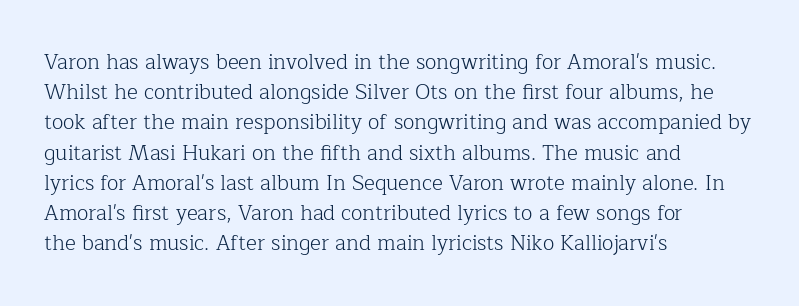
The image shows 21 px text type, upright; set left-aligned, normal line spacing (1.44x), normal letter spacing, not underlined.
